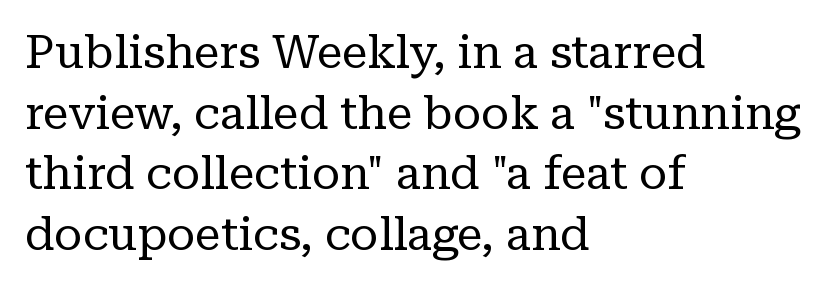
The tracking reads as untouched default to a designer's eye. The rendering shows small feet on the letterforms — a serif design. Here the designer chose a conventional face with non-uniform glyph widths. Italic? Not at all — the glyphs are vertical. These lines are set flush left with a ragged right edge.
